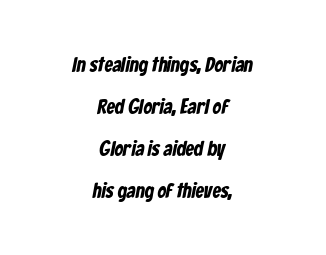
Q: Is the text underlined? A: No.
Q: How is the paragraph aligned? A: Centered.
Q: Is the spacing between letters normal or unusually wide? A: Normal.
Q: Is the spacing between lines tight, normal or loose? A: Loose.
